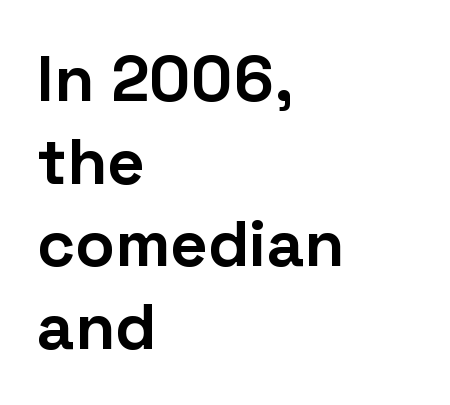
Q: Is the text bold? A: Yes.
Q: Is the text italic (slanted)? A: No, it is upright.
Q: Is the typeface a serif or a sans-serif typeface? A: Sans-serif.
Q: Is the text underlined? A: No.
Q: How is the paragraph aligned? A: Left-aligned.
Q: Is the spacing between letters normal or unusually wide? A: Normal.
Q: Is the spacing between lines tight, normal or loose? A: Normal.
Q: Width (condensed, normal, or wide)? A: Normal.
Q: Stroke contrast? A: Low.
Q: x-height? A: Medium.
Q: Monospaced? A: No.
